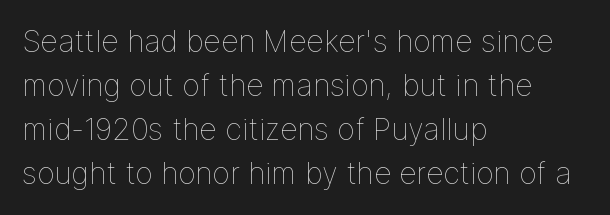
Students, observe: this is what conventionally led text looks like. Bare-footed words on every line. You could not count columns in this text — the font is proportionally spaced. Horizontal alignment here is leftward, the default for most running prose. Short note: letters normally spaced.
